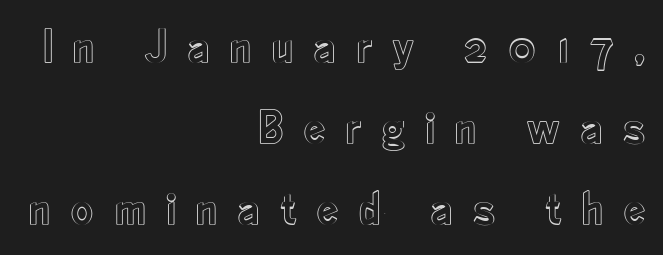
The letters advance in unequal steps, a hallmark of proportional type. Words float on clear page, feet unadorned. The lines sit at an ordinary, default distance from one another. The lettering holds an erect, upright posture throughout. The gaps between neighbouring characters are conspicuously large. The paragraph has a hard right edge and a soft left edge.
